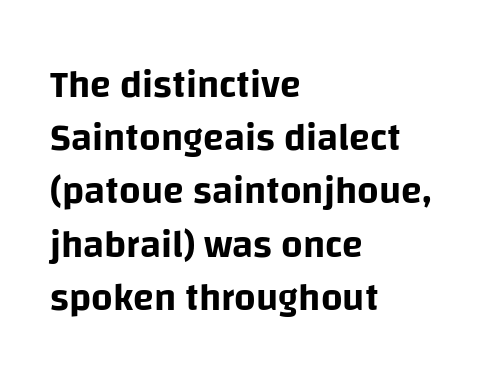
Q: Is the text italic (slanted)? A: No, it is upright.
Q: Is the typeface a serif or a sans-serif typeface? A: Sans-serif.
Q: Is the text underlined? A: No.
Q: How is the paragraph aligned? A: Left-aligned.
Q: Is the spacing between letters normal or unusually wide? A: Normal.
Q: Is the spacing between lines tight, normal or loose? A: Normal.
Q: Width (condensed, normal, or wide)? A: Normal.
Q: Stroke contrast? A: Low.
Q: x-height? A: Large.
Q: Monospaced? A: No.
